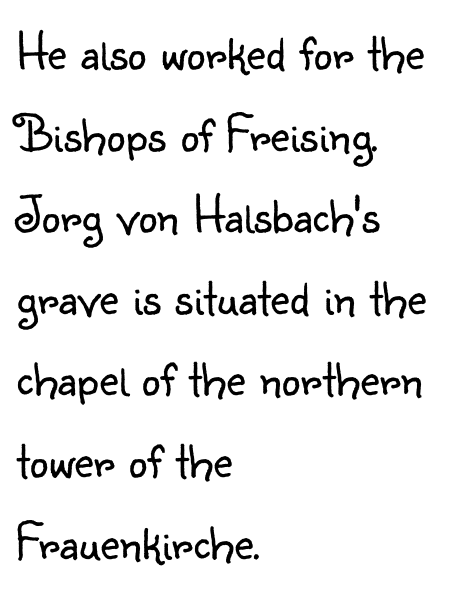
{"serif": "no", "italic": "no", "bold": "no", "weight": "light", "width": "normal", "stroke_contrast": "low", "x_height": "small", "monospaced": "no", "underline": "no", "align": "left", "line_spacing": "normal", "line_spacing_ratio": 1.54, "letter_spacing": "normal", "letter_spacing_em": 0.0, "glyph_px": 53}
